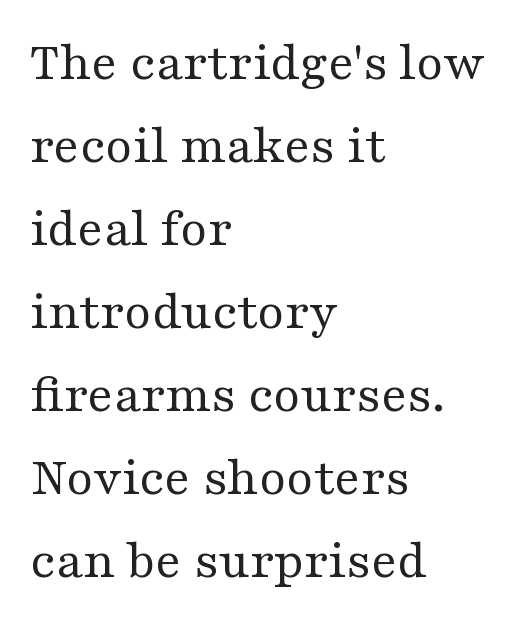
Rows of type keep a routine distance in the vertical direction. What stands out about the letter spacing? Nothing — it is the standard amount. All the whitespace from short lines collects on the right. Do the letters lean? They stand straight. Typographically, this falls in the serif category. The font sits on the lighter half of the weight spectrum, regular included.
